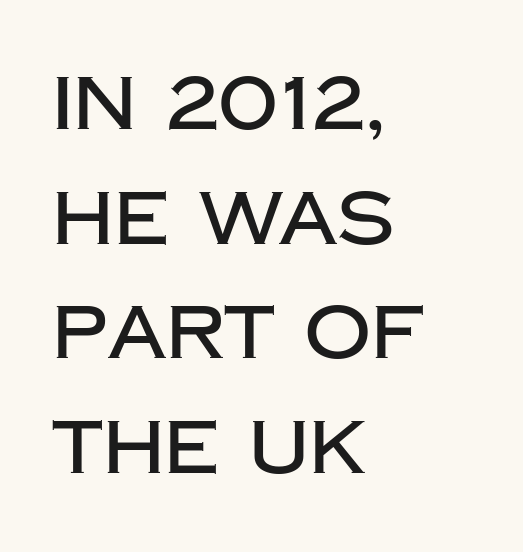
The image shows 74 px sans-serif type, upright; set left-aligned, normal line spacing (1.55x), normal letter spacing, not underlined; low stroke contrast and a large x-height.
